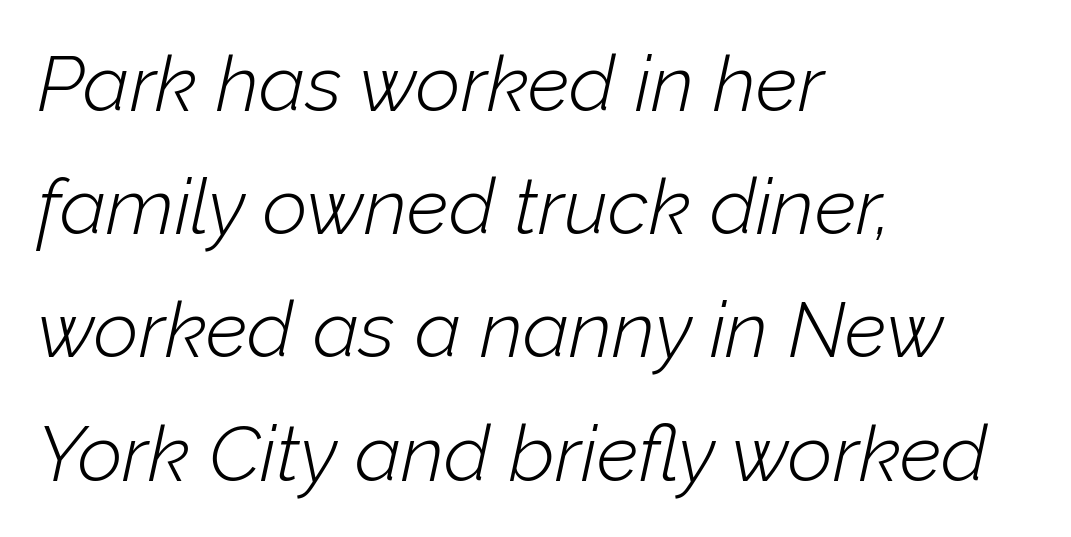
The image shows 78 px light type, italic (leaning right); set left-aligned, normal line spacing (1.58x), normal letter spacing, not underlined; low stroke contrast and a medium x-height.
